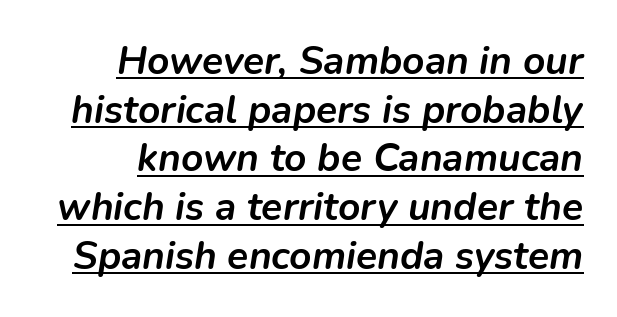
Q: Is the text bold? A: Yes.
Q: Is the text italic (slanted)? A: Yes, it leans right by about 9 degrees.
Q: Is the text underlined? A: Yes.
Q: How is the paragraph aligned? A: Right-aligned.
Q: Is the spacing between letters normal or unusually wide? A: Normal.
Q: Is the spacing between lines tight, normal or loose? A: Normal.
Q: Width (condensed, normal, or wide)? A: Normal.
Q: Stroke contrast? A: Low.
Q: x-height? A: Medium.
Q: Monospaced? A: No.
